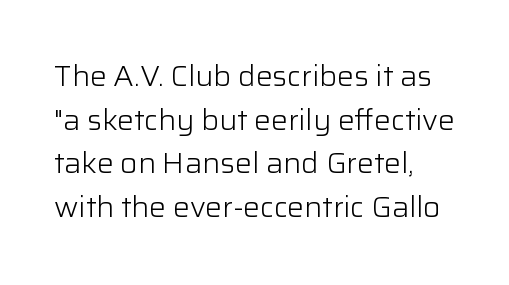
Whoever set this chose a conventional vertical rhythm. These lines are composed in type without serifs. Here the designer chose a conventional face with non-uniform glyph widths. The paragraph shown leans on its left margin. Plain, unruled lines of type. Ascenders rise straight up at ninety degrees.
